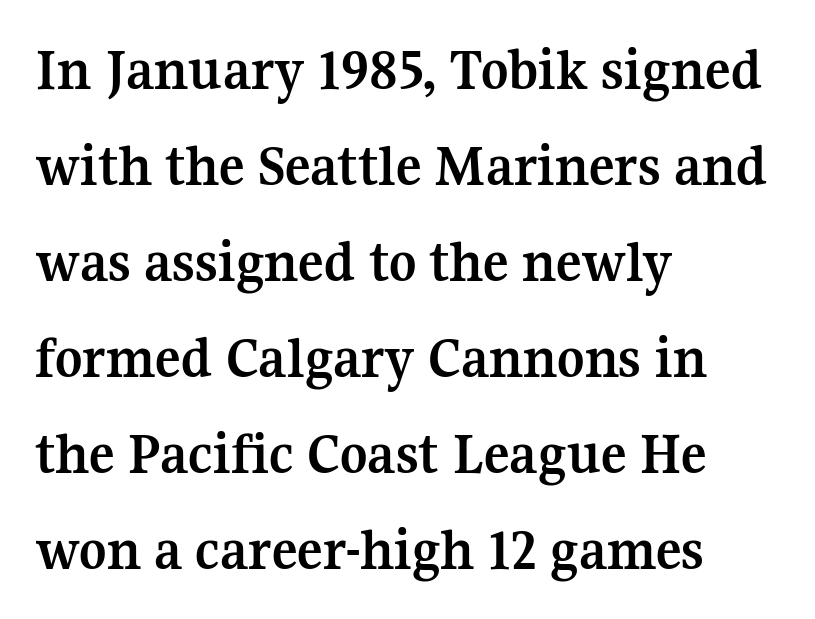
The image shows 60 px semibold serif type, upright; set left-aligned, normal line spacing (1.6x), normal letter spacing, not underlined; medium stroke contrast and a medium x-height.
